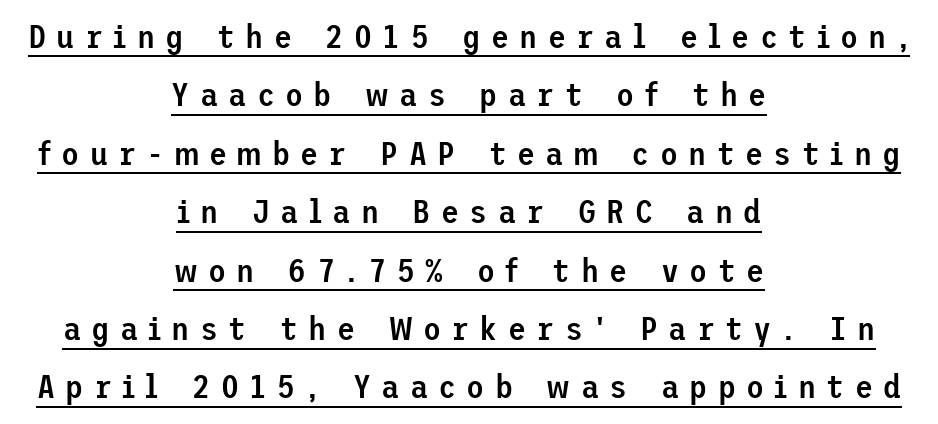
Q: Is the text bold? A: Semi-bold.
Q: Is the text italic (slanted)? A: No, it is upright.
Q: Is the typeface a serif or a sans-serif typeface? A: Sans-serif.
Q: Is the text underlined? A: Yes.
Q: How is the paragraph aligned? A: Centered.
Q: Is the spacing between letters normal or unusually wide? A: Unusually wide.
Q: Width (condensed, normal, or wide)? A: Normal.
Q: Stroke contrast? A: Low.
Q: x-height? A: Medium.
